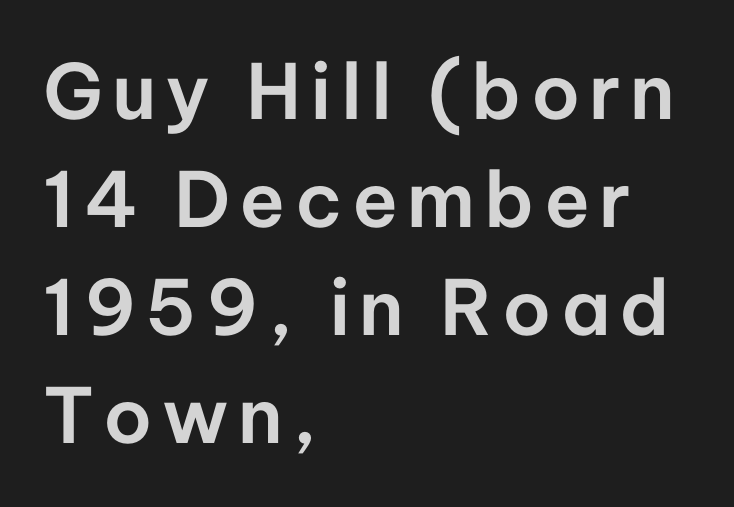
{"serif": "no", "italic": "no", "width": "normal", "stroke_contrast": "low", "x_height": "medium", "monospaced": "no", "underline": "no", "align": "left", "line_spacing": "normal", "line_spacing_ratio": 1.42, "glyph_px": 76}
